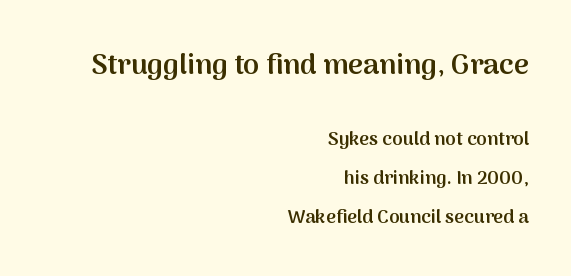
Q: Is the text bold? A: Semi-bold.
Q: Is the text italic (slanted)? A: No, it is upright.
Q: Is the typeface a serif or a sans-serif typeface? A: Sans-serif.
Q: Is the text underlined? A: No.
Q: How is the paragraph aligned? A: Right-aligned.
Q: Is the spacing between letters normal or unusually wide? A: Normal.
Q: Is the spacing between lines tight, normal or loose? A: Loose.
Q: Which block of text is set in a larger size, the first (top) or the second (bottom)? A: The first (top) one.
Q: Width (condensed, normal, or wide)? A: Normal.
Q: Stroke contrast? A: Medium.
Q: x-height? A: Medium.
Q: Monospaced? A: No.
